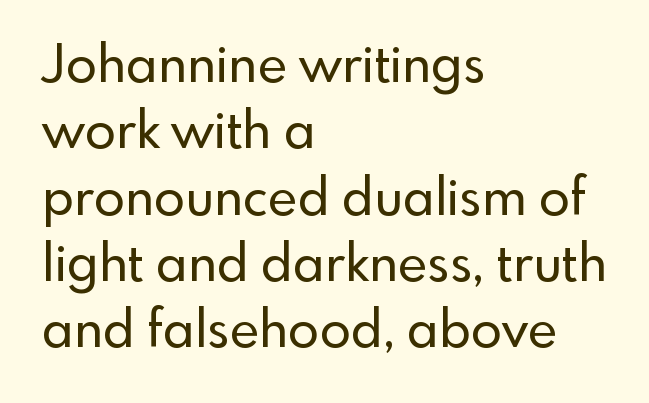
The type sits square on the baseline with zero lean. Typeset ragged right — the left edge is the straight one. Nothing sits at the stroke ends, so this counts as sans-serif. Standard letterfit; no display-style spreading of the glyphs.
